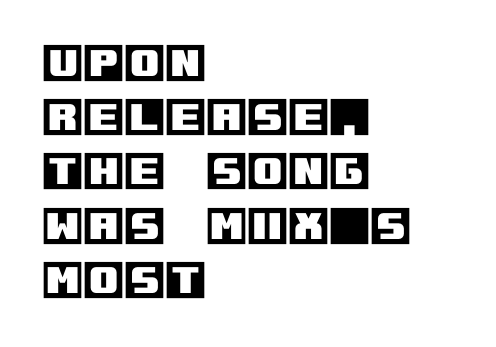
Q: Is the text italic (slanted)? A: No, it is upright.
Q: Is the text underlined? A: No.
Q: How is the paragraph aligned? A: Left-aligned.
Q: Is the spacing between letters normal or unusually wide? A: Normal.
Q: Is the spacing between lines tight, normal or loose? A: Normal.
Q: Width (condensed, normal, or wide)? A: Normal.
Q: x-height? A: Large.
